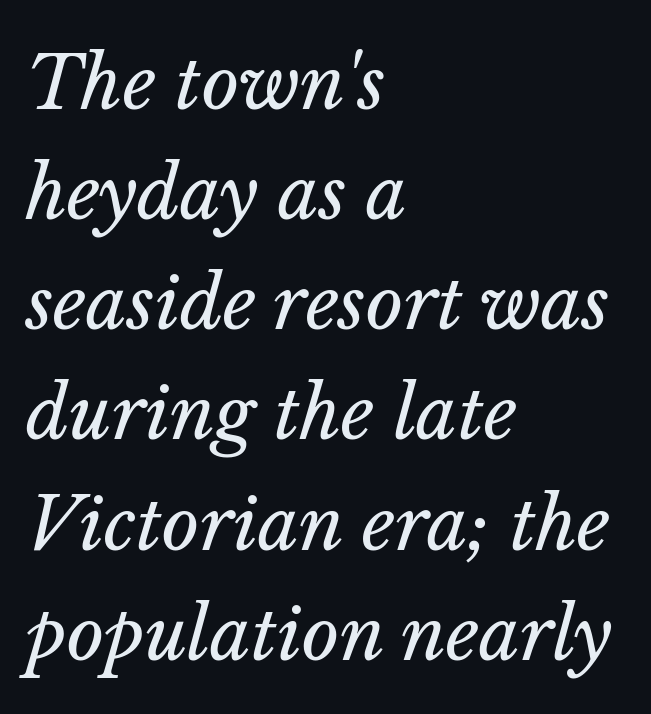
Leftover space on each line is placed entirely after the last word. Students, observe: this is what conventionally led text looks like. Proportional: the letters do not fall into vertical columns. Does the lettering tilt? It does — this is italic.
